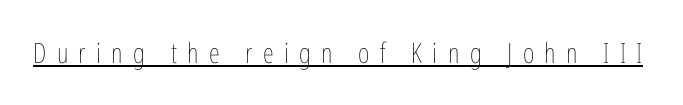
The image shows 28 px thin, condensed type, upright; set unusually wide letter spacing (+0.37 em), underlined; low stroke contrast and a medium x-height.
